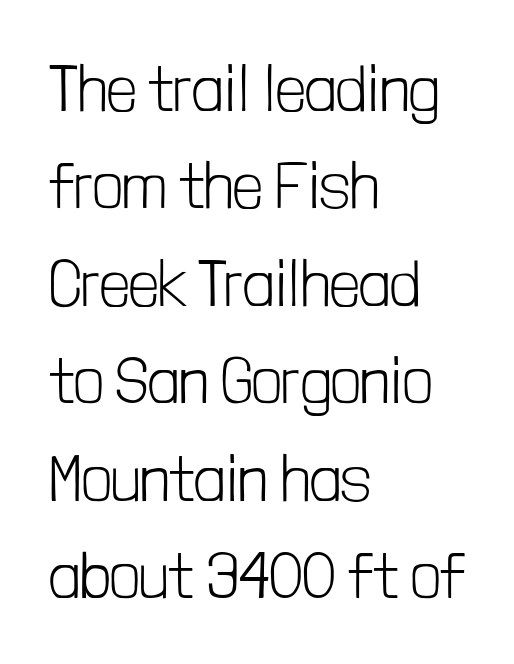
{"serif": "no", "italic": "no", "bold": "no", "weight": "light", "width": "condensed", "stroke_contrast": "low", "x_height": "medium", "monospaced": "no", "underline": "no", "align": "left", "line_spacing": "normal", "line_spacing_ratio": 1.5, "letter_spacing": "normal", "letter_spacing_em": 0.0, "glyph_px": 65}
